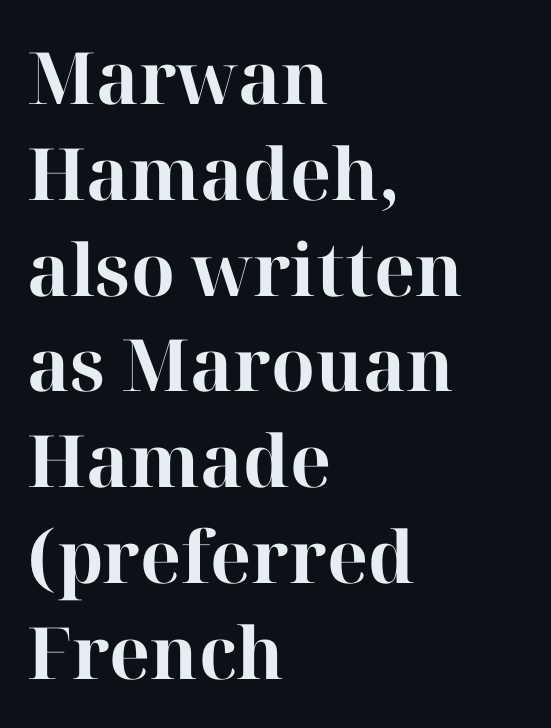
The image shows 72 px bold serif type, upright; set left-aligned, normal line spacing (1.33x), normal letter spacing, not underlined; high stroke contrast and a medium x-height.
